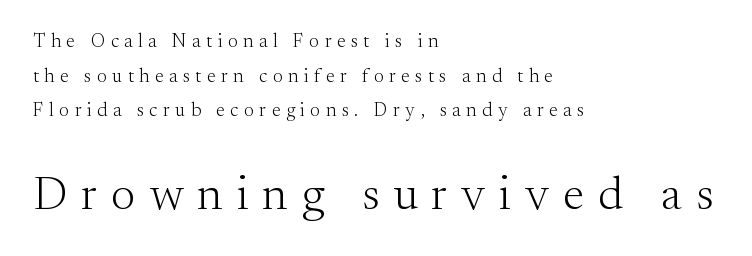
Q: Is the text bold? A: No.
Q: Is the text italic (slanted)? A: No, it is upright.
Q: Is the typeface a serif or a sans-serif typeface? A: Serif.
Q: Is the text underlined? A: No.
Q: How is the paragraph aligned? A: Left-aligned.
Q: Is the spacing between letters normal or unusually wide? A: Unusually wide.
Q: Which block of text is set in a larger size, the first (top) or the second (bottom)? A: The second (bottom) one.
Q: Width (condensed, normal, or wide)? A: Normal.
Q: Stroke contrast? A: Medium.
Q: x-height? A: Small.
Q: Monospaced? A: No.
